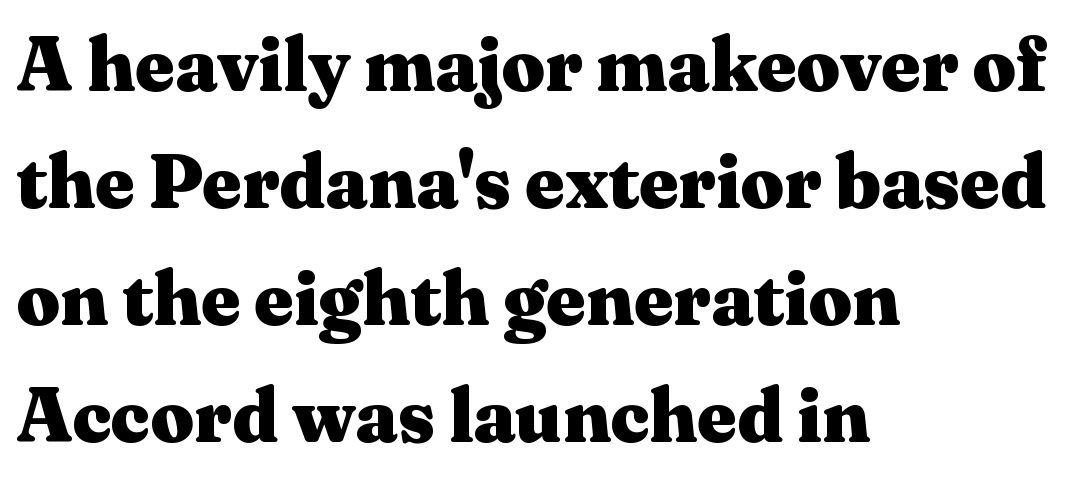
The setting favours the left margin, as ordinary paragraphs usually do. Nothing unusual about the tracking: characters are spaced as the font intends. Think of a printed novel: that variable character pitch is what you see here. Every letter is thick-stroked: bold, no question. Descenders hang freely into open space. Quick note: interline space is typical.
